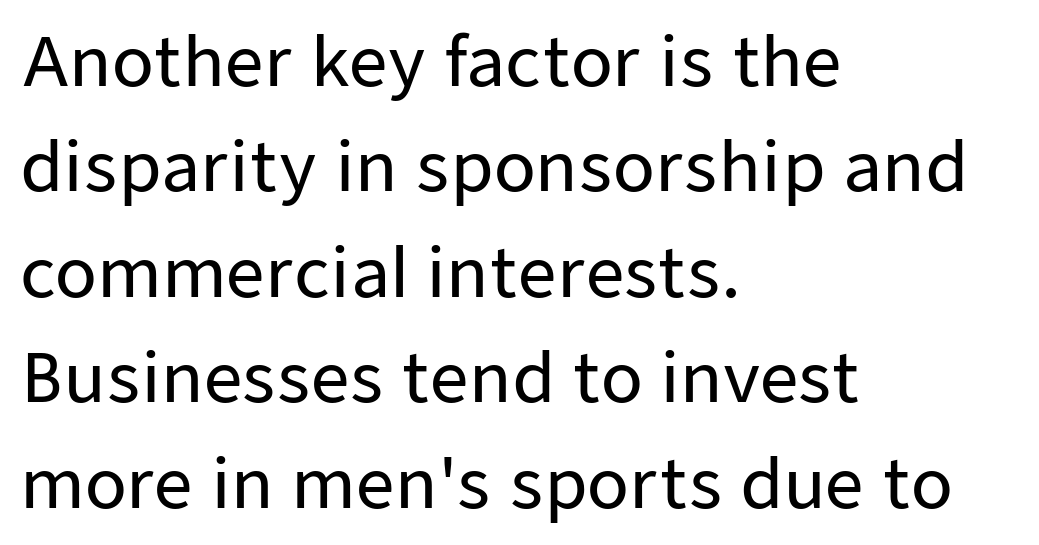
This is sans-serif lettering, the kind often seen on screens and signage. Where is the straight margin? On the left. Does extra space separate the letters? No, they use regular spacing. Do the characters align in a grid? No, the font is proportional.
